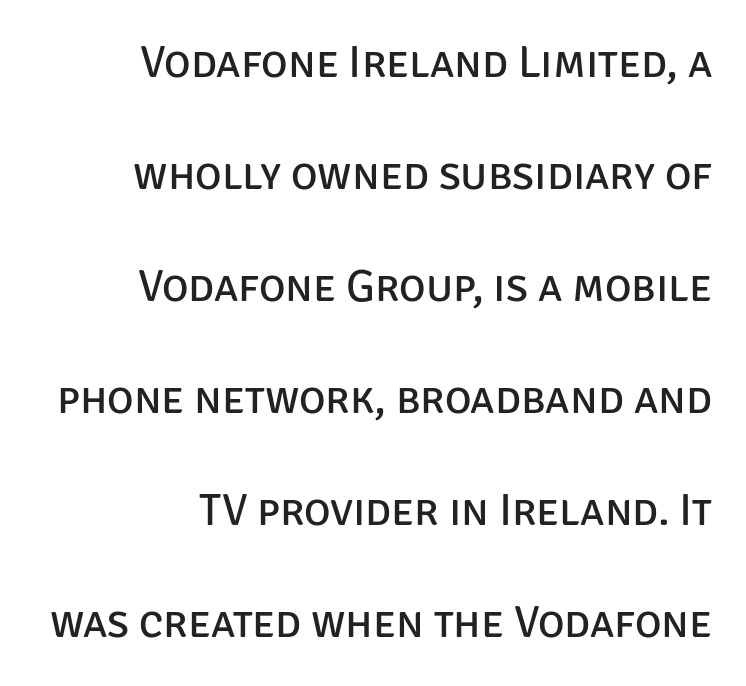
{"serif": "no", "italic": "no", "bold": "no", "weight": "regular", "width": "normal", "stroke_contrast": "low", "x_height": "large", "monospaced": "no", "underline": "no", "align": "right", "line_spacing": "loose", "line_spacing_ratio": 2.49, "letter_spacing": "normal", "letter_spacing_em": 0.0, "glyph_px": 45}
